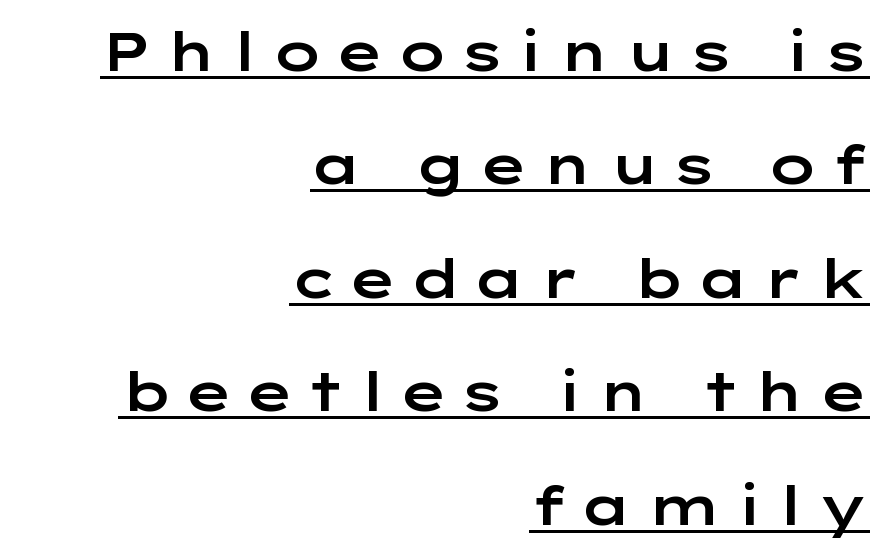
Q: Is the text italic (slanted)? A: No, it is upright.
Q: Is the typeface a serif or a sans-serif typeface? A: Sans-serif.
Q: Is the text underlined? A: Yes.
Q: How is the paragraph aligned? A: Right-aligned.
Q: Is the spacing between letters normal or unusually wide? A: Unusually wide.
Q: Is the spacing between lines tight, normal or loose? A: Loose.
Q: Width (condensed, normal, or wide)? A: Wide.
Q: Stroke contrast? A: Low.
Q: x-height? A: Medium.
Q: Monospaced? A: No.
